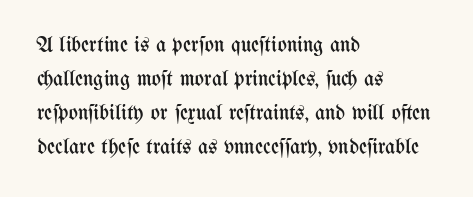
The image shows 22 px text type, upright; set left-aligned, normal line spacing (1.55x), normal letter spacing, not underlined.
